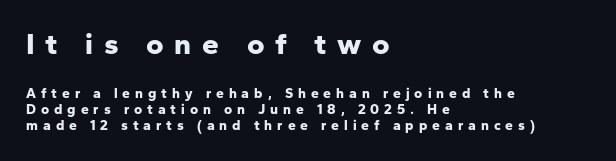
Line beginnings align vertically; line endings do not. Spacing verdict: proportional, widths tailored to each character. Tracking value appears strongly positive — letters spread wide. A student would notice the top passage is typeset larger than what follows. These lines were composed using upright roman letters. These words are printed bold, with thick strokes throughout.
